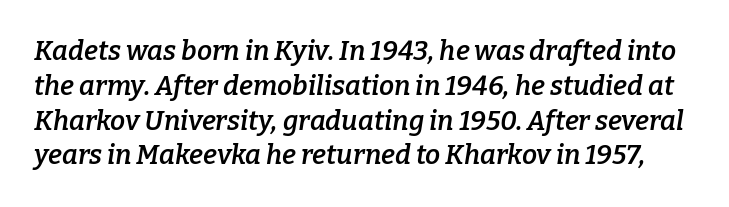
The image shows 27 px text type, italic (leaning right); set normal line spacing (1.29x), normal letter spacing, not underlined.
